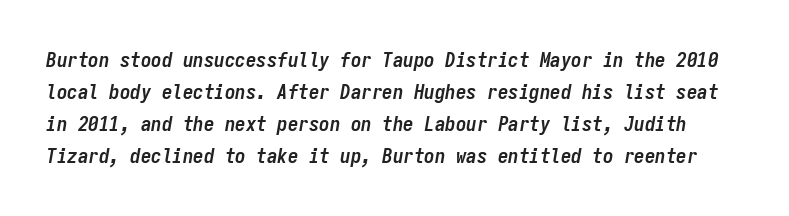
The image shows 21 px bold type, italic (leaning right); set normal line spacing (1.53x), normal letter spacing, not underlined.
